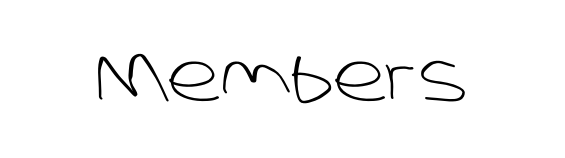
Q: Is the text bold? A: No.
Q: Is the typeface a serif or a sans-serif typeface? A: Sans-serif.
Q: Is the text underlined? A: No.
Q: Is the spacing between letters normal or unusually wide? A: Normal.
Q: Width (condensed, normal, or wide)? A: Normal.
Q: Stroke contrast? A: Low.
Q: x-height? A: Large.
Q: Monospaced? A: No.
